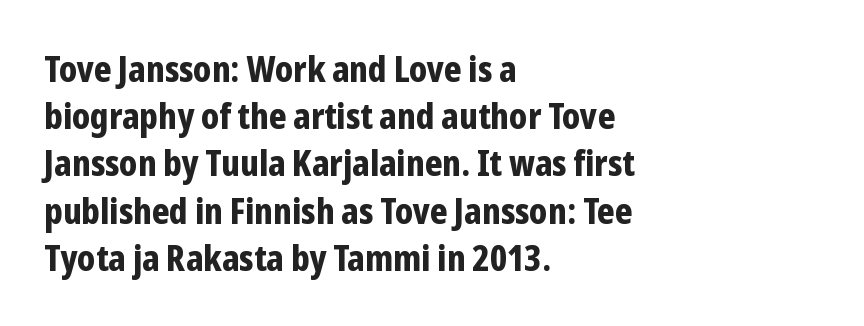
Q: Is the text bold? A: Yes.
Q: Is the text italic (slanted)? A: No, it is upright.
Q: Is the typeface a serif or a sans-serif typeface? A: Sans-serif.
Q: Is the text underlined? A: No.
Q: How is the paragraph aligned? A: Left-aligned.
Q: Is the spacing between letters normal or unusually wide? A: Normal.
Q: Is the spacing between lines tight, normal or loose? A: Normal.
Q: Width (condensed, normal, or wide)? A: Condensed.
Q: Stroke contrast? A: Low.
Q: x-height? A: Medium.
Q: Monospaced? A: No.
